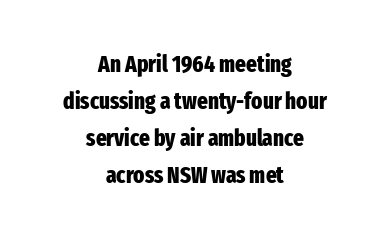
{"italic": "no", "bold": "yes", "underline": "no", "align": "center", "line_spacing": "normal", "line_spacing_ratio": 1.61, "letter_spacing": "normal", "letter_spacing_em": 0.0, "glyph_px": 23}
